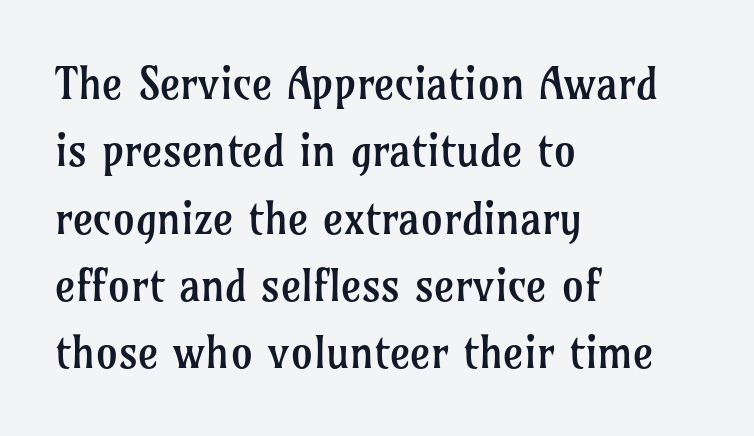
The image shows 44 px regular-weight serif type, upright; set left-aligned, normal line spacing (1.53x), normal letter spacing, not underlined; low stroke contrast and a medium x-height.
